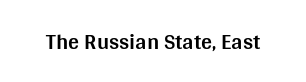
Q: Is the text bold? A: Yes.
Q: Is the text italic (slanted)? A: No, it is upright.
Q: Is the text underlined? A: No.
Q: Is the spacing between letters normal or unusually wide? A: Normal.
